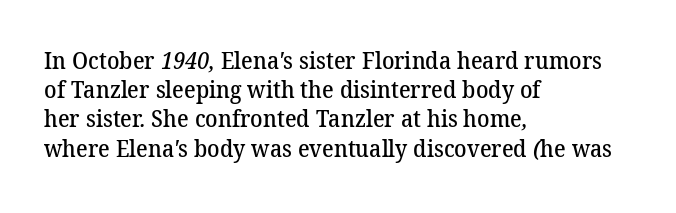
{"bold": "semi", "underline": "no", "align": "left", "line_spacing": "normal", "line_spacing_ratio": 1.27, "letter_spacing": "normal", "letter_spacing_em": 0.0, "glyph_px": 23}
